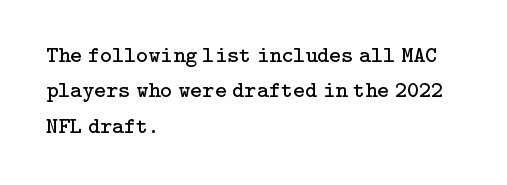
The image shows 23 px text type, upright; set left-aligned, normal line spacing (1.54x), normal letter spacing, not underlined.
